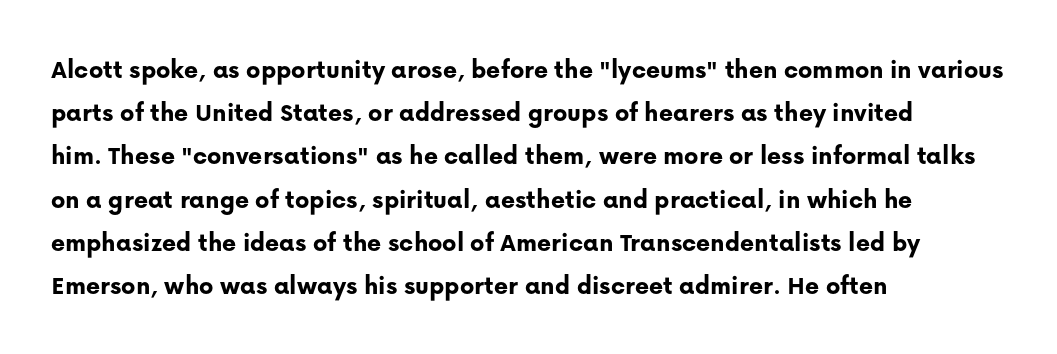
{"italic": "no", "bold": "yes", "underline": "no", "align": "left", "line_spacing": "normal", "line_spacing_ratio": 1.6, "letter_spacing": "normal", "letter_spacing_em": 0.0, "glyph_px": 27}
